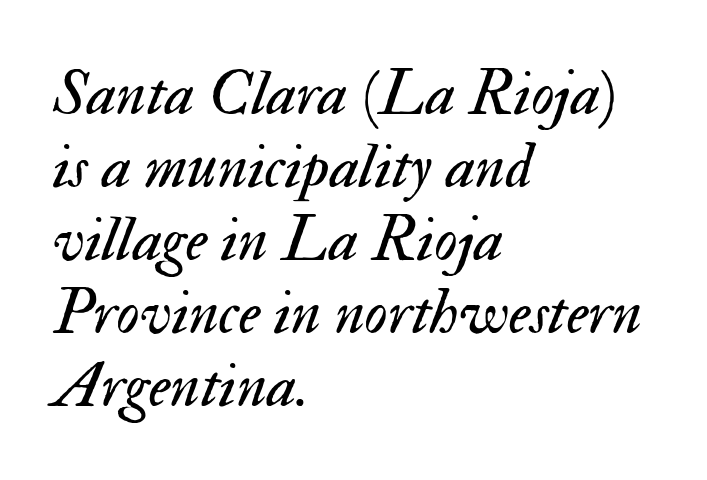
Stems and bowls with no extra thickness — not bold. Spacing verdict: proportional, widths tailored to each character. Each line starts at the same left margin while the right side varies. Successive baselines arrive quickly, one right under another.
